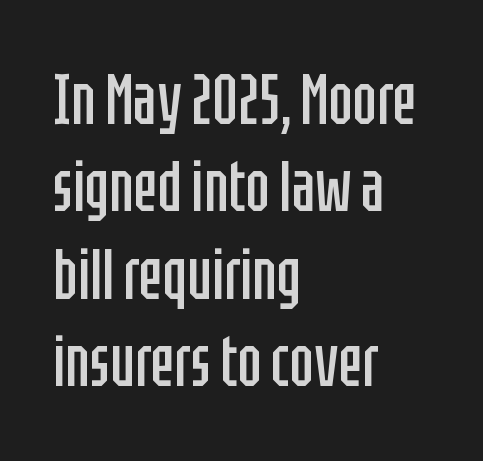
The rendering uses natural spacing where letterforms have individual widths. The letterforms sit shoulder to shoulder at normal distance. All the whitespace from short lines collects on the right. Posture: vertical. These lines are composed in type without serifs. The string is rendered with underlining switched off.
